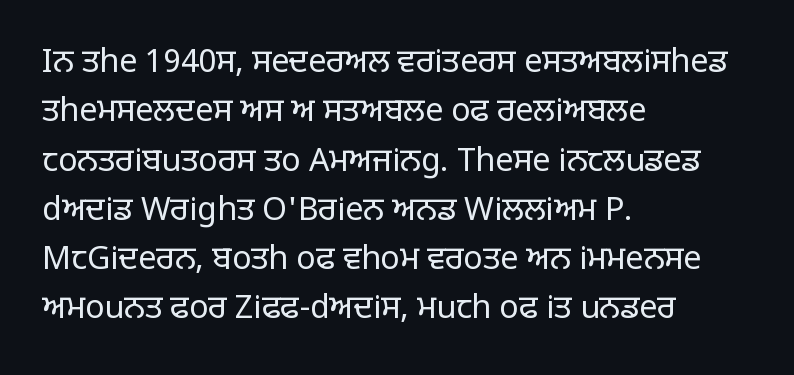
Q: Is the text bold? A: No.
Q: Is the text italic (slanted)? A: No, it is upright.
Q: Is the typeface a serif or a sans-serif typeface? A: Sans-serif.
Q: Is the text underlined? A: No.
Q: How is the paragraph aligned? A: Left-aligned.
Q: Is the spacing between letters normal or unusually wide? A: Normal.
Q: Is the spacing between lines tight, normal or loose? A: Normal.
Q: Width (condensed, normal, or wide)? A: Normal.
Q: Stroke contrast? A: Low.
Q: x-height? A: Large.
Q: Monospaced? A: No.
